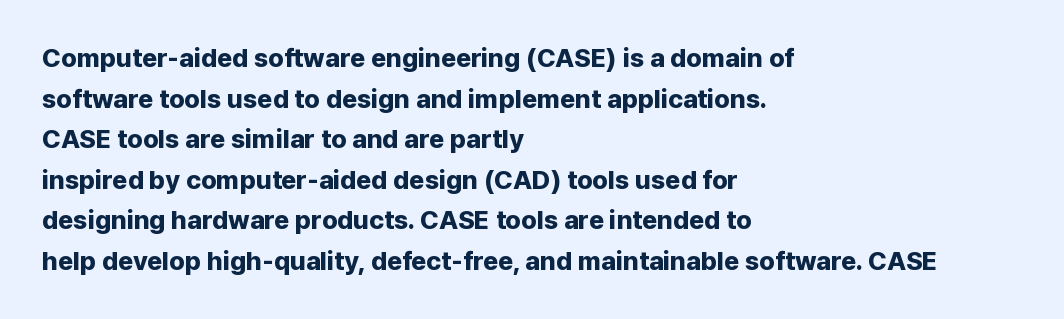
{"italic": "no", "bold": "yes", "underline": "no", "align": "left", "line_spacing": "normal", "line_spacing_ratio": 1.56, "letter_spacing": "normal", "letter_spacing_em": 0.0, "glyph_px": 26}
